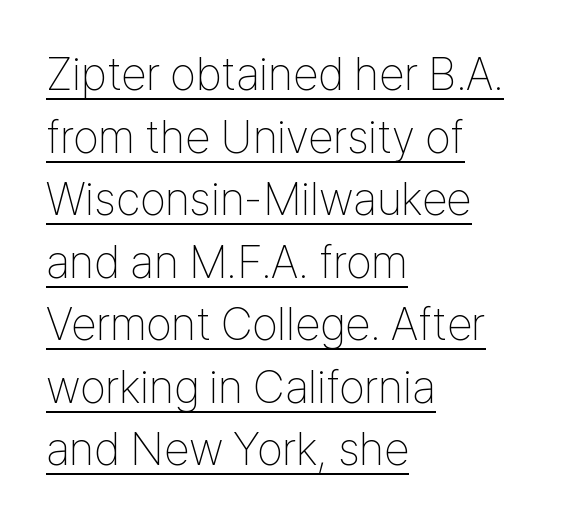
Q: Is the text bold? A: No.
Q: Is the text italic (slanted)? A: No, it is upright.
Q: Is the typeface a serif or a sans-serif typeface? A: Sans-serif.
Q: Is the text underlined? A: Yes.
Q: How is the paragraph aligned? A: Left-aligned.
Q: Is the spacing between letters normal or unusually wide? A: Normal.
Q: Is the spacing between lines tight, normal or loose? A: Normal.
Q: Width (condensed, normal, or wide)? A: Condensed.
Q: Stroke contrast? A: Low.
Q: x-height? A: Medium.
Q: Monospaced? A: No.
